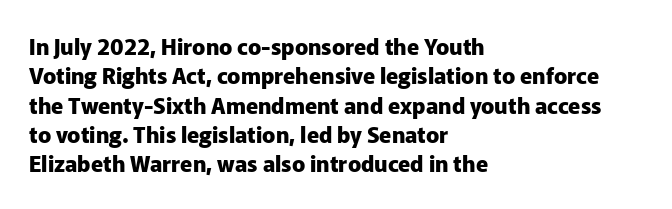
The image shows 22 px bold type, upright; set left-aligned, normal line spacing (1.33x), normal letter spacing, not underlined.
